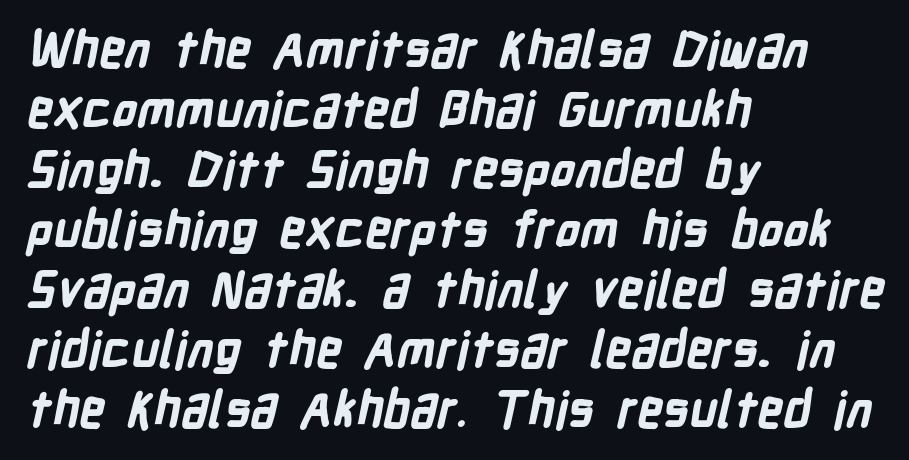
The image shows 50 px bold, condensed sans-serif type; set left-aligned, line spacing 1.2x, normal letter spacing, not underlined; low stroke contrast and a medium x-height.
